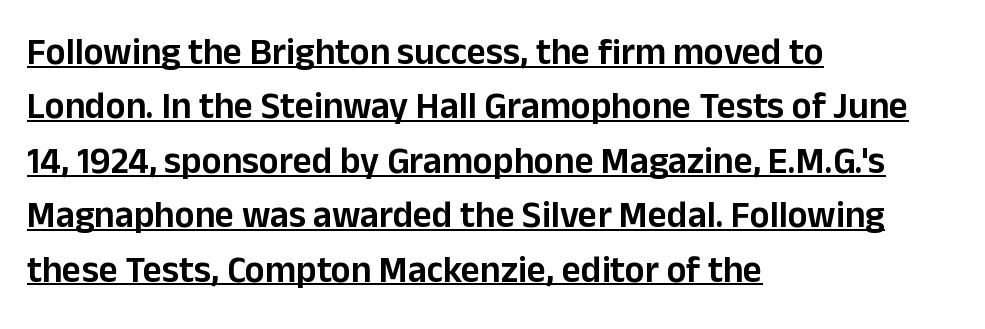
A typographer would call this underscored text. Observe the absence of serifs on each vertical stroke in this sample. The vertical gap from one line to the next is medium. This sample has the flowing, uneven cadence of proportional lettering. This sample uses an upright cut, with every glyph sitting square on the baseline.
